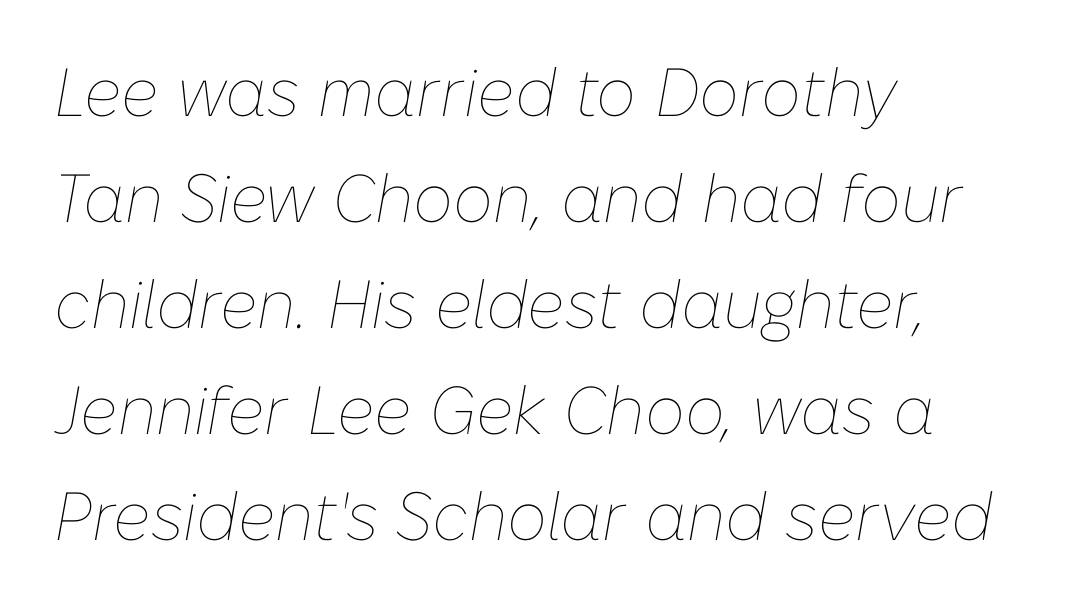
Is the type heavy? It reads as light-to-regular instead. Type without underlining. Whoever set this chose a conventional vertical rhythm. Looks like regular typesetting: each glyph gets only the width it needs. You can tell it's italic because the verticals aren't actually vertical.
